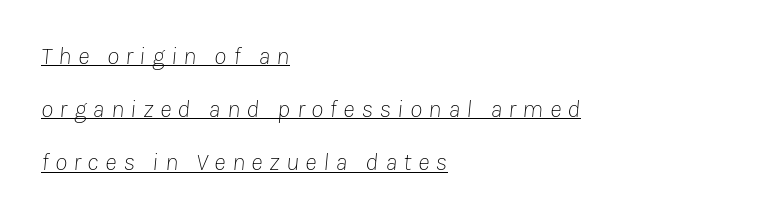
Q: Is the text bold? A: No.
Q: Is the text italic (slanted)? A: Yes, it leans right by about 8 degrees.
Q: Is the text underlined? A: Yes.
Q: How is the paragraph aligned? A: Left-aligned.
Q: Is the spacing between letters normal or unusually wide? A: Unusually wide.
Q: Is the spacing between lines tight, normal or loose? A: Loose.
